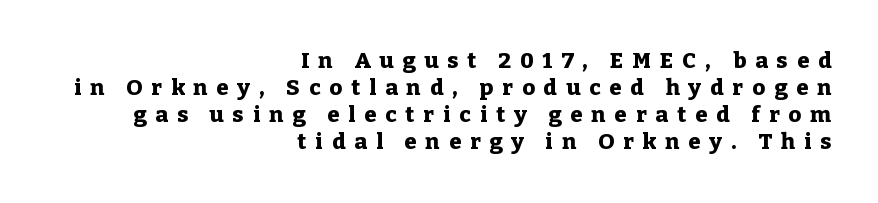
This sample uses expanded letter spacing, leaving extra air between glyphs. Layout note: lines flush right. The characters look thick and weighty, a clear bold. Type without underlining.
